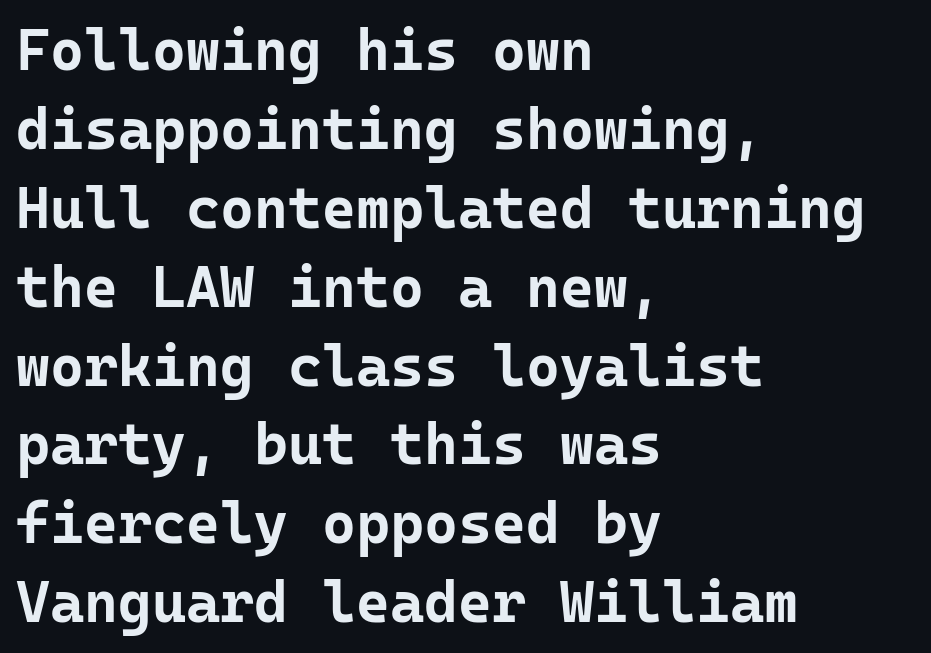
{"serif": "no", "italic": "no", "bold": "yes", "weight": "bold", "width": "normal", "stroke_contrast": "low", "x_height": "medium", "monospaced": "yes", "underline": "no", "align": "left", "line_spacing": "normal", "line_spacing_ratio": 1.36, "letter_spacing": "normal", "letter_spacing_em": 0.0, "glyph_px": 58}
